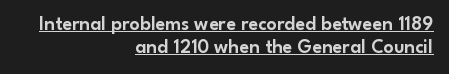
Caption: multi-line text, flush right, ragged left. When letters stand straight like this, we call the style roman or upright. Default kerning and tracking; the words read as compact shapes. Leading: reduced.
